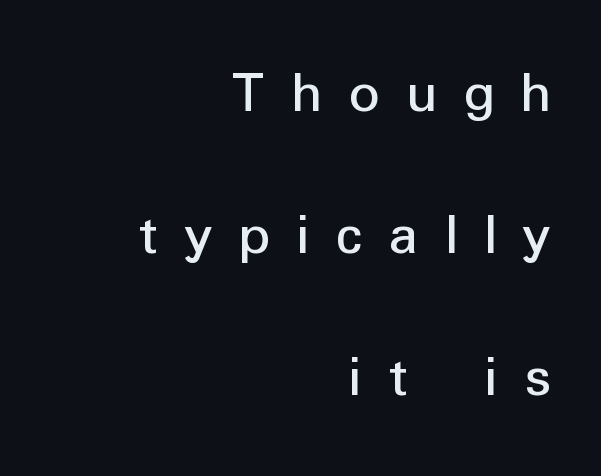
{"serif": "no", "italic": "no", "width": "normal", "stroke_contrast": "low", "x_height": "medium", "monospaced": "no", "underline": "no", "align": "right", "line_spacing": "loose", "line_spacing_ratio": 2.33, "letter_spacing": "wide", "letter_spacing_em": 0.43, "glyph_px": 61}
